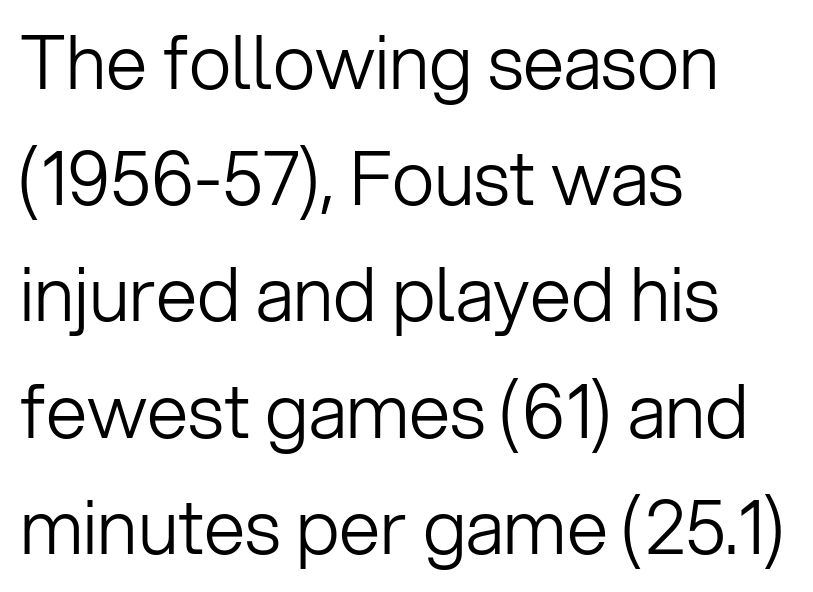
Quick note: interline space is typical. Students, note that the glyphs here touch the page at normal intervals. The lettering stays uniformly vertical, giving the passage a roman look. The rag falls on the right side of this text block. Any mark beneath the type? The region is blank. The rendering uses natural spacing where letterforms have individual widths.
